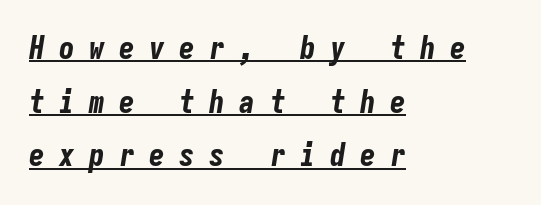
The image shows 31 px bold, condensed type, italic (leaning right), monospaced; set left-aligned, line spacing 1.73x, unusually wide letter spacing (+0.47 em), underlined; low stroke contrast and a medium x-height.
